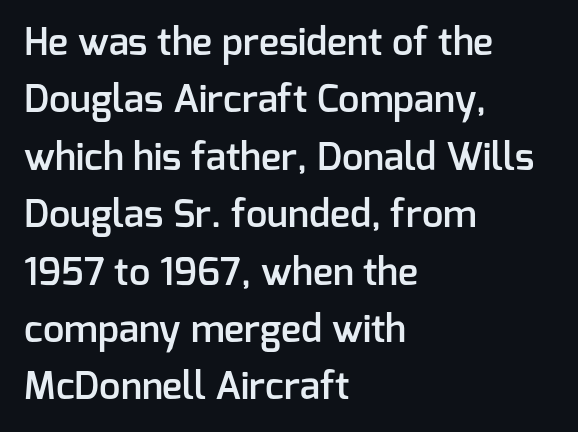
{"serif": "no", "italic": "no", "bold": "semi", "weight": "semibold", "width": "normal", "stroke_contrast": "low", "x_height": "medium", "monospaced": "no", "underline": "no", "align": "left", "line_spacing": "normal", "line_spacing_ratio": 1.51, "letter_spacing": "normal", "letter_spacing_em": 0.0, "glyph_px": 38}
